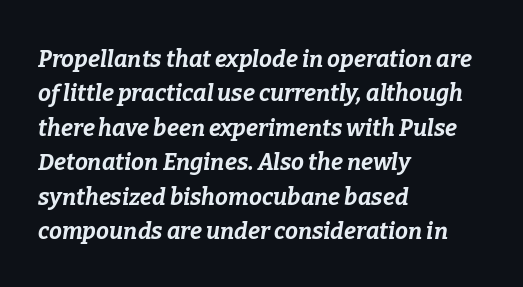
Q: Is the text bold? A: Yes.
Q: Is the text italic (slanted)? A: Yes, it leans right by about 9 degrees.
Q: Is the text underlined? A: No.
Q: How is the paragraph aligned? A: Left-aligned.
Q: Is the spacing between letters normal or unusually wide? A: Normal.
Q: Is the spacing between lines tight, normal or loose? A: Normal.
